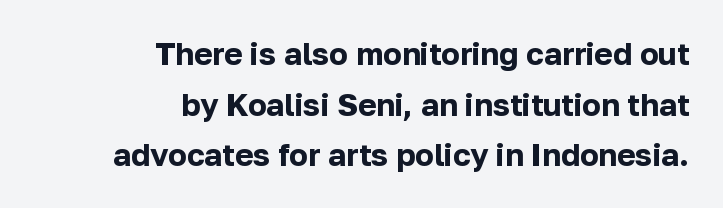
{"serif": "no", "italic": "no", "bold": "yes", "weight": "bold", "width": "normal", "stroke_contrast": "low", "x_height": "medium", "monospaced": "no", "underline": "no", "align": "right", "line_spacing": "normal", "line_spacing_ratio": 1.63, "letter_spacing": "normal", "letter_spacing_em": 0.0, "glyph_px": 31}
